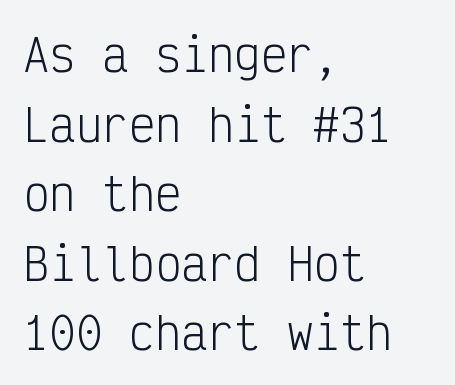
Q: Is the text bold? A: No.
Q: Is the text italic (slanted)? A: No, it is upright.
Q: Is the typeface a serif or a sans-serif typeface? A: Sans-serif.
Q: Is the text underlined? A: No.
Q: How is the paragraph aligned? A: Left-aligned.
Q: Is the spacing between letters normal or unusually wide? A: Normal.
Q: Is the spacing between lines tight, normal or loose? A: Normal.
Q: Width (condensed, normal, or wide)? A: Condensed.
Q: Stroke contrast? A: Low.
Q: x-height? A: Medium.
Q: Monospaced? A: Yes.
